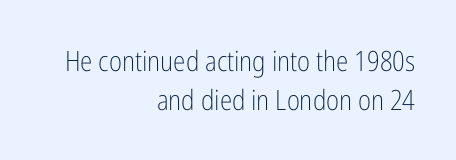
The image shows 28 px light, condensed sans-serif type, upright; set right-aligned, normal line spacing (1.38x), normal letter spacing, not underlined; low stroke contrast and a medium x-height.
